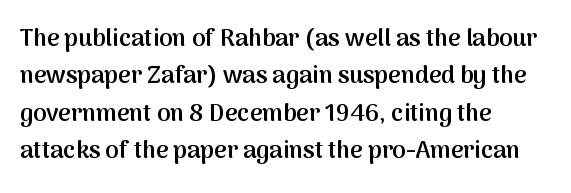
Summary of vertical rhythm: regular, with standard interline spacing. Do the letters lean? They stand straight. The passage is arranged the way most books set body copy — flush left. Bare-footed words on every line. The gaps between neighbouring characters are ordinary and unremarkable.
